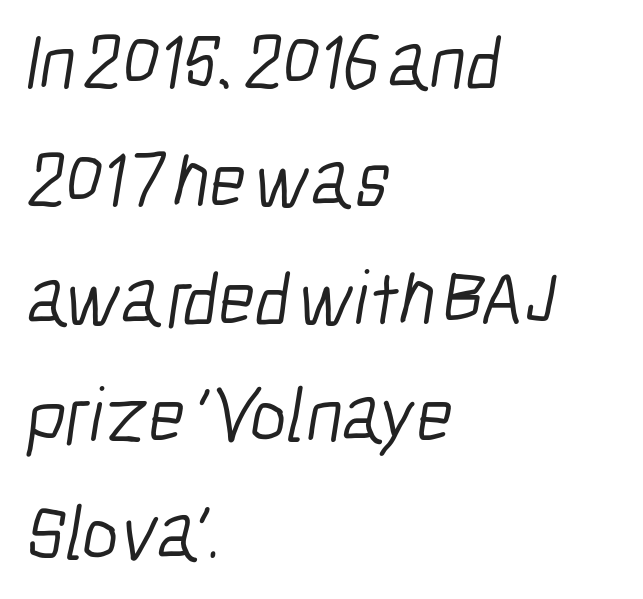
Vertically, the passage feels balanced, rows spaced as you'd expect. Regarding serifs, this sample does without them. A typesetter would call this zero additional tracking. Line beginnings align vertically; line endings do not. The string is rendered with underlining switched off.
